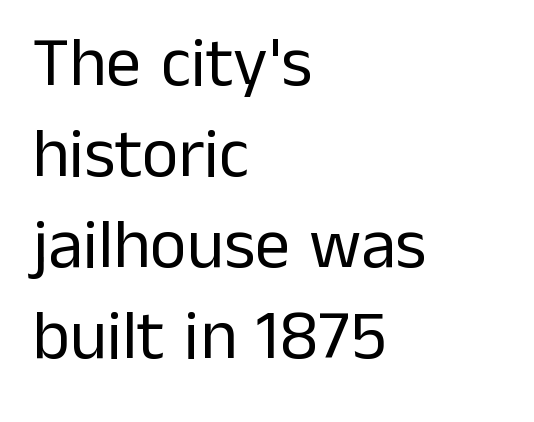
The image shows 70 px regular-weight sans-serif type, upright; set left-aligned, normal line spacing (1.3x), normal letter spacing, not underlined; low stroke contrast and a medium x-height.
